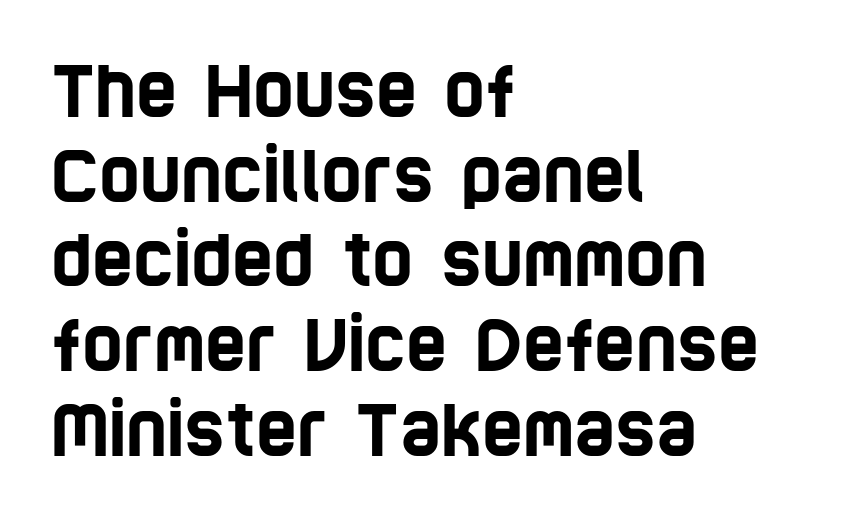
{"serif": "no", "width": "condensed", "stroke_contrast": "low", "x_height": "large", "monospaced": "no", "underline": "no", "align": "left", "line_spacing_ratio": 1.21, "letter_spacing": "normal", "letter_spacing_em": 0.0, "glyph_px": 70}
